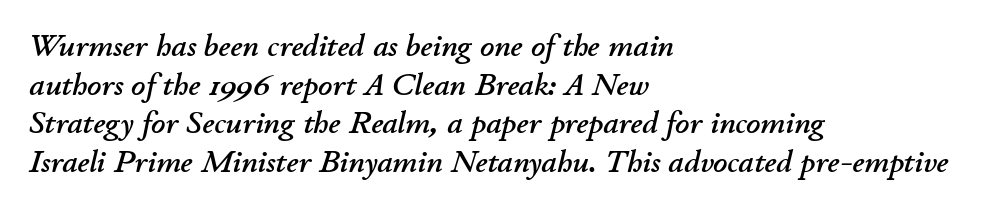
Q: Is the text italic (slanted)? A: Yes, it leans right by about 11 degrees.
Q: Is the text underlined? A: No.
Q: How is the paragraph aligned? A: Left-aligned.
Q: Is the spacing between letters normal or unusually wide? A: Normal.
Q: Is the spacing between lines tight, normal or loose? A: Normal.
Q: Width (condensed, normal, or wide)? A: Normal.
Q: Stroke contrast? A: Low.
Q: x-height? A: Small.
Q: Monospaced? A: No.
